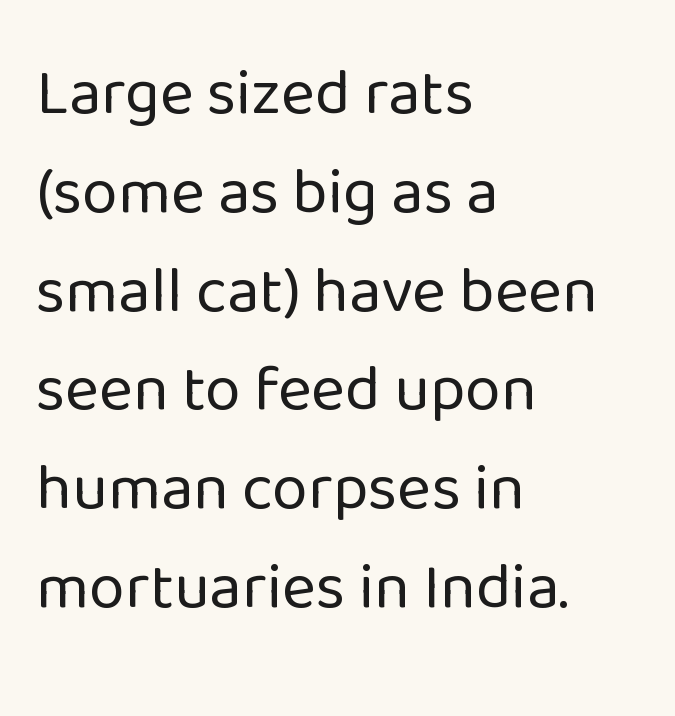
Q: Is the text bold? A: No.
Q: Is the text italic (slanted)? A: No, it is upright.
Q: Is the typeface a serif or a sans-serif typeface? A: Sans-serif.
Q: Is the text underlined? A: No.
Q: How is the paragraph aligned? A: Left-aligned.
Q: Is the spacing between letters normal or unusually wide? A: Normal.
Q: Is the spacing between lines tight, normal or loose? A: Normal.
Q: Width (condensed, normal, or wide)? A: Normal.
Q: Stroke contrast? A: Low.
Q: x-height? A: Medium.
Q: Monospaced? A: No.
